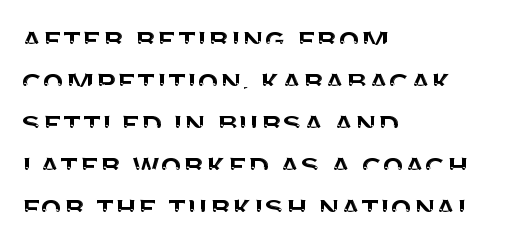
The letters carry no serifs — their stems end cleanly without finishing strokes. Does the lettering tilt? It doesn't — this is upright. The gap between lines stays unmarked. This sample uses plain, unmodified letter spacing. Each letter keeps its own natural width here, so spacing adapts to shape.
